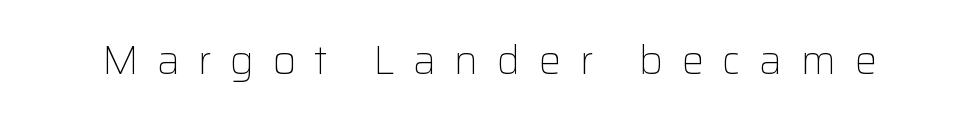
The image shows 40 px light sans-serif type, upright; set unusually wide letter spacing (+0.46 em), not underlined; low stroke contrast and a medium x-height.
